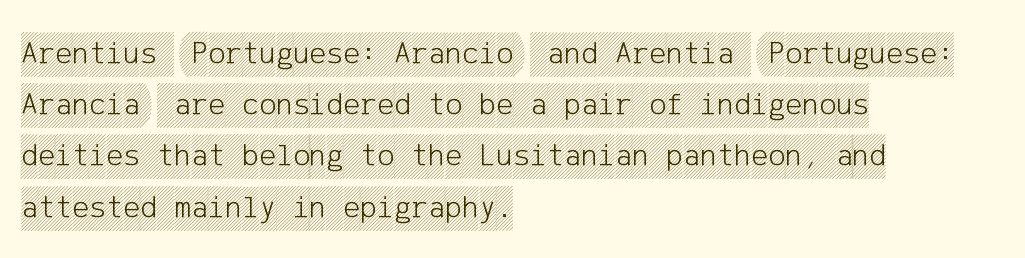
Q: Is the text italic (slanted)? A: No, it is upright.
Q: Is the text underlined? A: No.
Q: How is the paragraph aligned? A: Left-aligned.
Q: Is the spacing between letters normal or unusually wide? A: Normal.
Q: Is the spacing between lines tight, normal or loose? A: Normal.
Q: Width (condensed, normal, or wide)? A: Condensed.
Q: x-height? A: Large.
